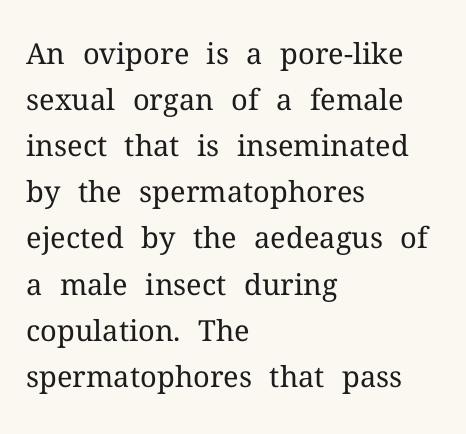
Q: Is the text bold? A: No.
Q: Is the text italic (slanted)? A: No, it is upright.
Q: Is the typeface a serif or a sans-serif typeface? A: Serif.
Q: Is the text underlined? A: No.
Q: How is the paragraph aligned? A: Left-aligned.
Q: Is the spacing between letters normal or unusually wide? A: Normal.
Q: Is the spacing between lines tight, normal or loose? A: Normal.
Q: Width (condensed, normal, or wide)? A: Normal.
Q: Stroke contrast? A: Medium.
Q: x-height? A: Medium.
Q: Monospaced? A: No.
